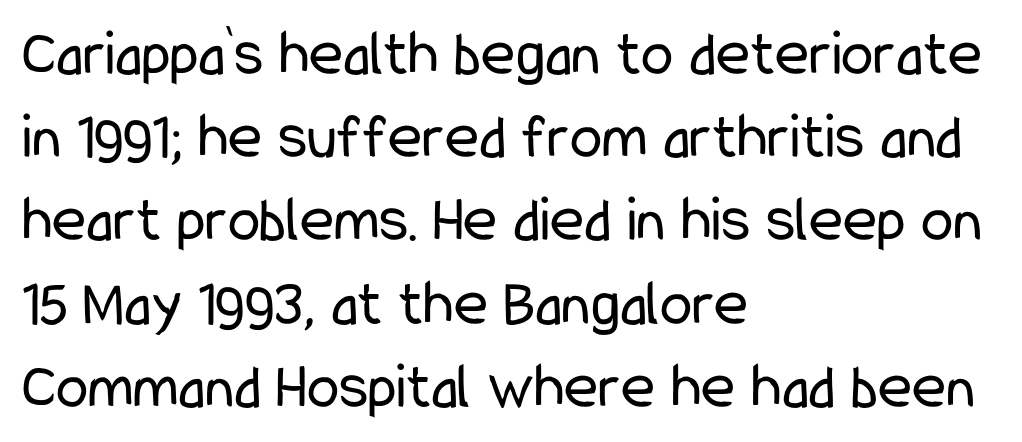
The image shows 65 px regular-weight, condensed sans-serif type, upright; set left-aligned, normal line spacing (1.28x), normal letter spacing, not underlined; low stroke contrast and a medium x-height.
